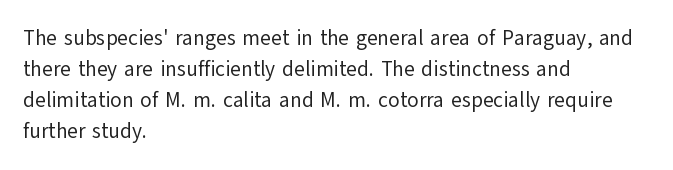
Q: Is the text bold? A: No.
Q: Is the text italic (slanted)? A: No, it is upright.
Q: Is the text underlined? A: No.
Q: How is the paragraph aligned? A: Left-aligned.
Q: Is the spacing between letters normal or unusually wide? A: Normal.
Q: Is the spacing between lines tight, normal or loose? A: Normal.
